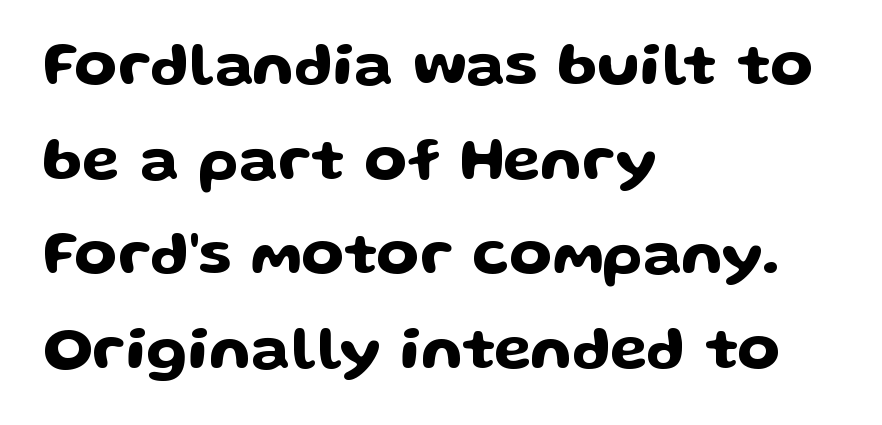
{"serif": "no", "italic": "no", "width": "wide", "stroke_contrast": "low", "x_height": "medium", "monospaced": "no", "underline": "no", "align": "left", "line_spacing": "normal", "line_spacing_ratio": 1.55, "letter_spacing": "normal", "letter_spacing_em": 0.0, "glyph_px": 61}
